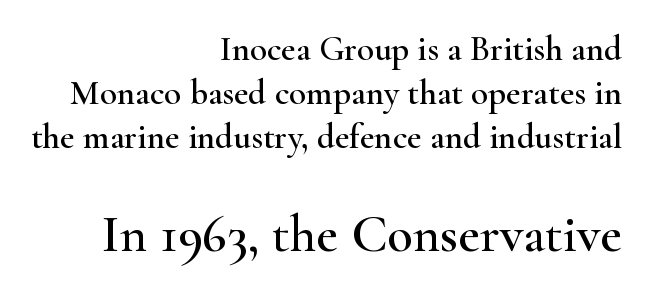
{"serif": "yes", "italic": "no", "width": "wide", "stroke_contrast": "high", "x_height": "small", "monospaced": "no", "underline": "no", "align": "right", "line_spacing": "normal", "line_spacing_ratio": 1.26, "letter_spacing": "normal", "letter_spacing_em": 0.0, "larger_block": "second", "size_ratio": 1.51, "glyph_px": 53}
